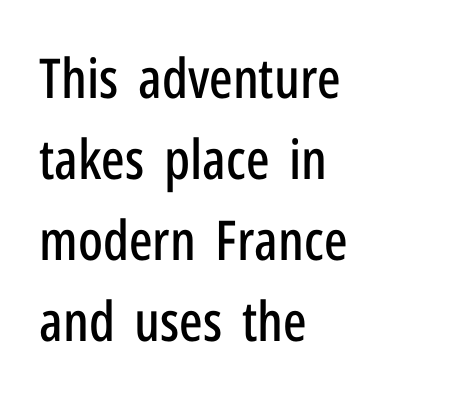
Regarding serifs, this sample does without them. The ragged edge is on the right, which tells us the setting is flush left. Decoration check: the copy has no underline. Successive baselines arrive at the customary interval.
